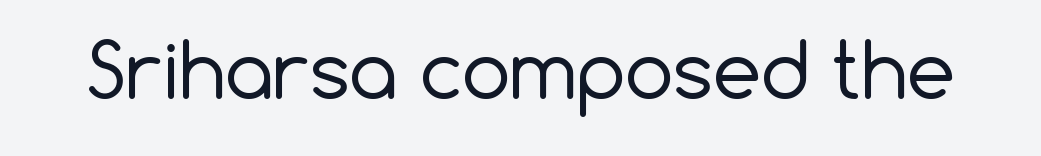
Q: Is the text bold? A: No.
Q: Is the text italic (slanted)? A: No, it is upright.
Q: Is the typeface a serif or a sans-serif typeface? A: Sans-serif.
Q: Is the text underlined? A: No.
Q: Is the spacing between letters normal or unusually wide? A: Normal.
Q: Width (condensed, normal, or wide)? A: Normal.
Q: Stroke contrast? A: Low.
Q: x-height? A: Medium.
Q: Monospaced? A: No.
